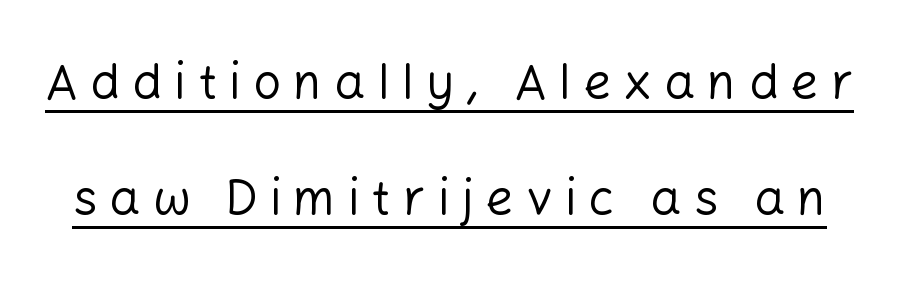
Q: Is the text bold? A: No.
Q: Is the text italic (slanted)? A: No, it is upright.
Q: Is the typeface a serif or a sans-serif typeface? A: Sans-serif.
Q: Is the text underlined? A: Yes.
Q: Is the spacing between letters normal or unusually wide? A: Unusually wide.
Q: Is the spacing between lines tight, normal or loose? A: Loose.
Q: Width (condensed, normal, or wide)? A: Normal.
Q: Stroke contrast? A: Low.
Q: x-height? A: Medium.
Q: Monospaced? A: No.
